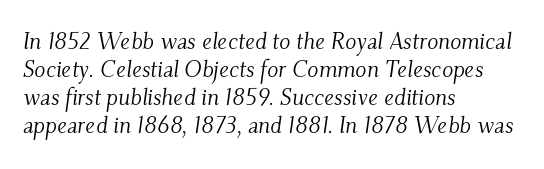
{"italic": "yes", "lean": "right", "slant_degrees": 9, "bold": "no", "underline": "no", "align": "left", "line_spacing_ratio": 1.22, "letter_spacing": "normal", "letter_spacing_em": 0.0, "glyph_px": 23}
